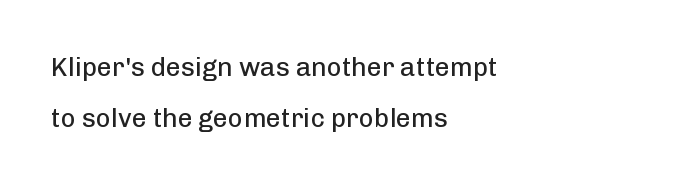
{"italic": "no", "bold": "no", "underline": "no", "align": "left", "line_spacing": "loose", "line_spacing_ratio": 1.97, "letter_spacing": "normal", "letter_spacing_em": 0.0, "glyph_px": 26}
